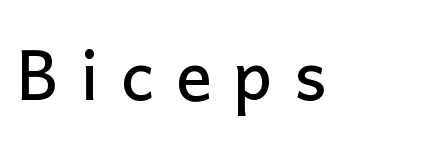
Note: no serifs on the glyphs. Unlike italic type, these characters show no tilt at all. A clean baseline with only descenders dipping below it. What stands out about the letter spacing? Its width — letters are far apart. Note the varied advance widths — an 'i' is clearly narrower than an 'm'.
